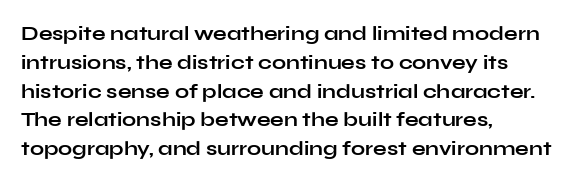
Q: Is the text bold? A: Yes.
Q: Is the text italic (slanted)? A: No, it is upright.
Q: Is the text underlined? A: No.
Q: How is the paragraph aligned? A: Left-aligned.
Q: Is the spacing between letters normal or unusually wide? A: Normal.
Q: Is the spacing between lines tight, normal or loose? A: Normal.
